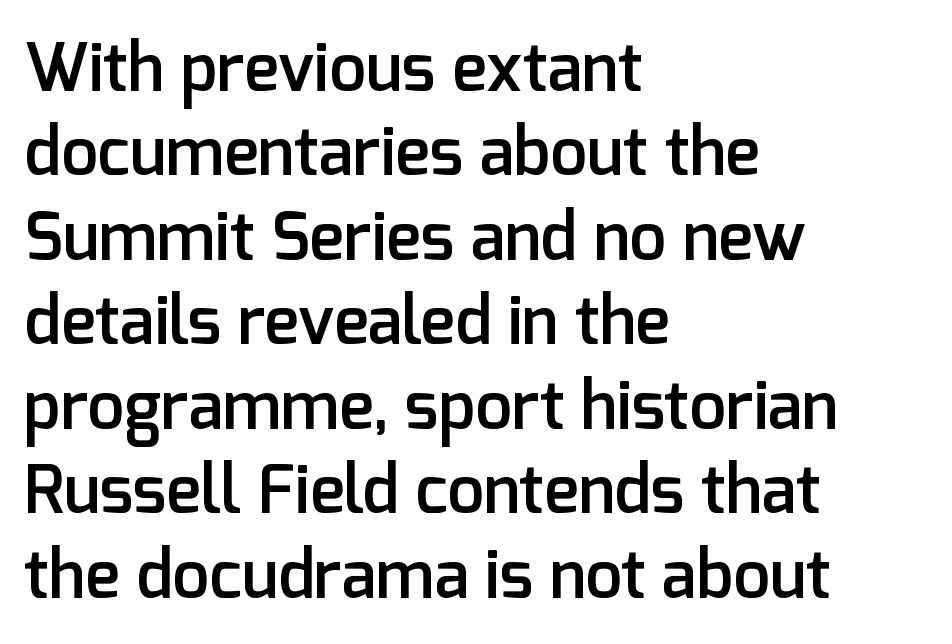
The image shows 66 px semibold sans-serif type, upright; set left-aligned, normal line spacing (1.28x), normal letter spacing, not underlined; low stroke contrast and a medium x-height.
